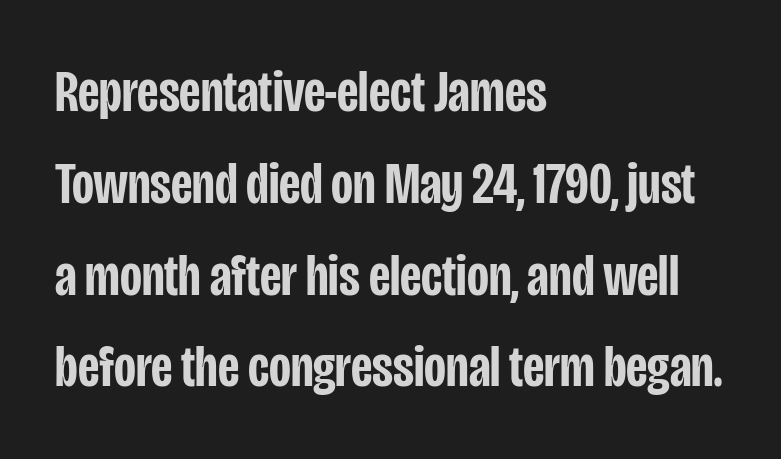
{"serif": "no", "italic": "no", "bold": "semi", "weight": "semibold", "width": "condensed", "stroke_contrast": "low", "x_height": "large", "monospaced": "no", "underline": "no", "align": "left", "line_spacing": "normal", "line_spacing_ratio": 1.53, "letter_spacing": "normal", "letter_spacing_em": 0.0, "glyph_px": 60}
